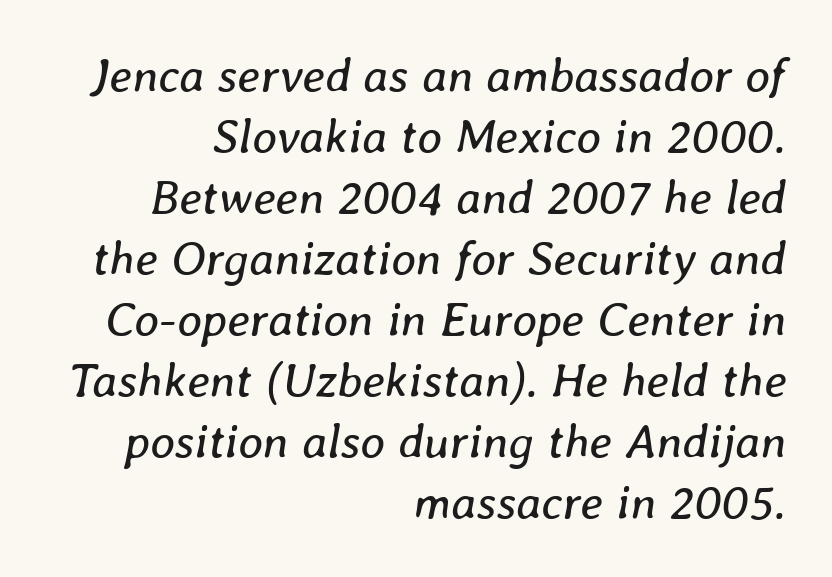
The image shows 48 px regular-weight type, italic (leaning right); set right-aligned, normal line spacing (1.27x), normal letter spacing, not underlined; low stroke contrast and a medium x-height.
